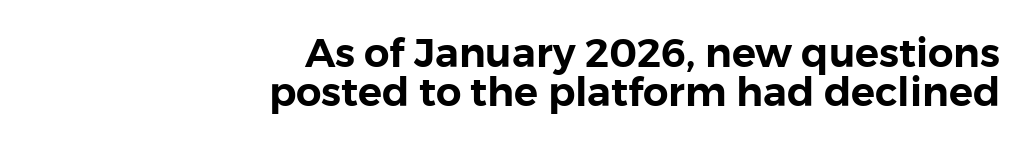
The image shows 40 px sans-serif type, upright; set right-aligned, tight line spacing (0.98x), normal letter spacing, not underlined; a medium x-height.
